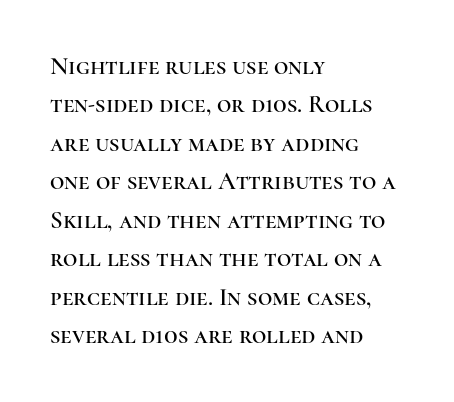
The image shows 25 px text type, upright; set left-aligned, normal line spacing (1.54x), normal letter spacing, not underlined.
